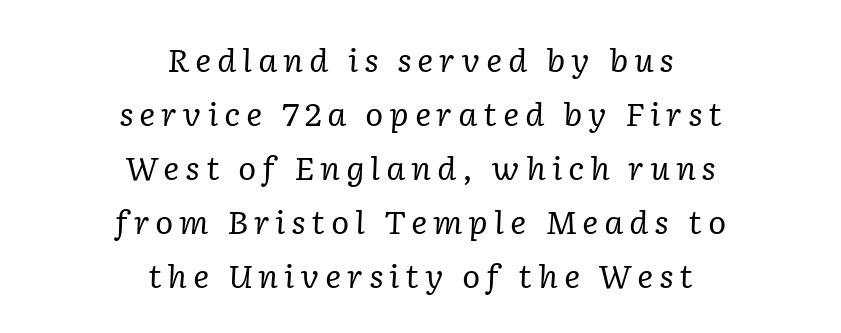
{"serif": "yes", "italic": "yes", "lean": "right", "slant_degrees": 2, "bold": "no", "weight": "regular", "width": "normal", "stroke_contrast": "low", "x_height": "medium", "monospaced": "no", "underline": "no", "align": "center", "line_spacing_ratio": 1.74, "glyph_px": 31}
